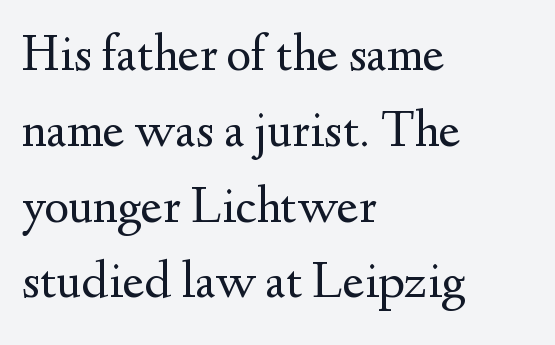
The image shows 53 px regular-weight serif type, upright; set left-aligned, normal line spacing (1.43x), normal letter spacing, not underlined; medium stroke contrast and a small x-height.
